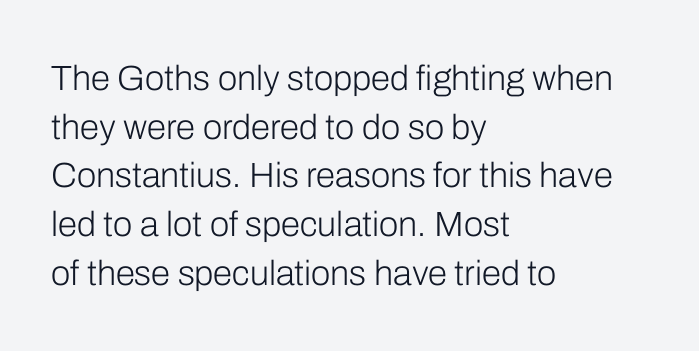
Q: Is the text bold? A: No.
Q: Is the text italic (slanted)? A: No, it is upright.
Q: Is the typeface a serif or a sans-serif typeface? A: Sans-serif.
Q: Is the text underlined? A: No.
Q: How is the paragraph aligned? A: Left-aligned.
Q: Is the spacing between letters normal or unusually wide? A: Normal.
Q: Is the spacing between lines tight, normal or loose? A: Normal.
Q: Width (condensed, normal, or wide)? A: Normal.
Q: Stroke contrast? A: Low.
Q: x-height? A: Medium.
Q: Monospaced? A: No.
